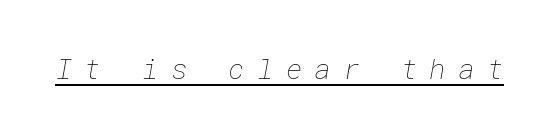
No extra ink here — the face is not bold. The rendering uses the underline text-decoration. You could only call the tracking loose — the letters float apart.
